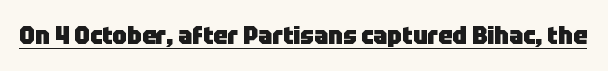
The face used here appears with an underline applied. Nope, not italic — everything's standing straight. This is heavy type, rendered in bold. Nobody touched the tracking dial on this one.
